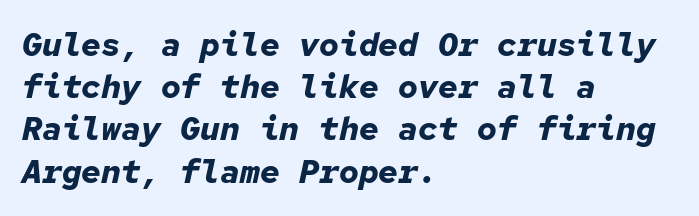
{"italic": "yes", "lean": "right", "slant_degrees": 12, "bold": "yes", "weight": "bold", "width": "normal", "stroke_contrast": "low", "x_height": "medium", "monospaced": "yes", "underline": "no", "align": "left", "line_spacing": "normal", "line_spacing_ratio": 1.28, "letter_spacing": "normal", "letter_spacing_em": 0.0, "glyph_px": 33}
